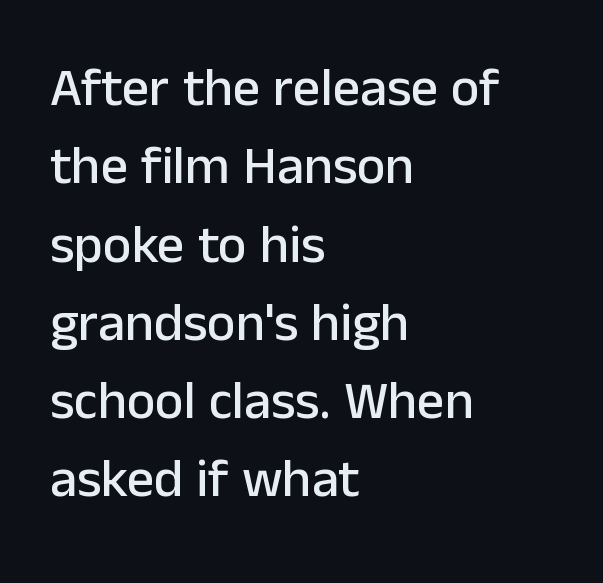
Vertical spacing — default. The rendering keeps characters at their native spacing. The specimen reads as upright at a glance. If you drew a ruler down the left edge, every line would touch it.
